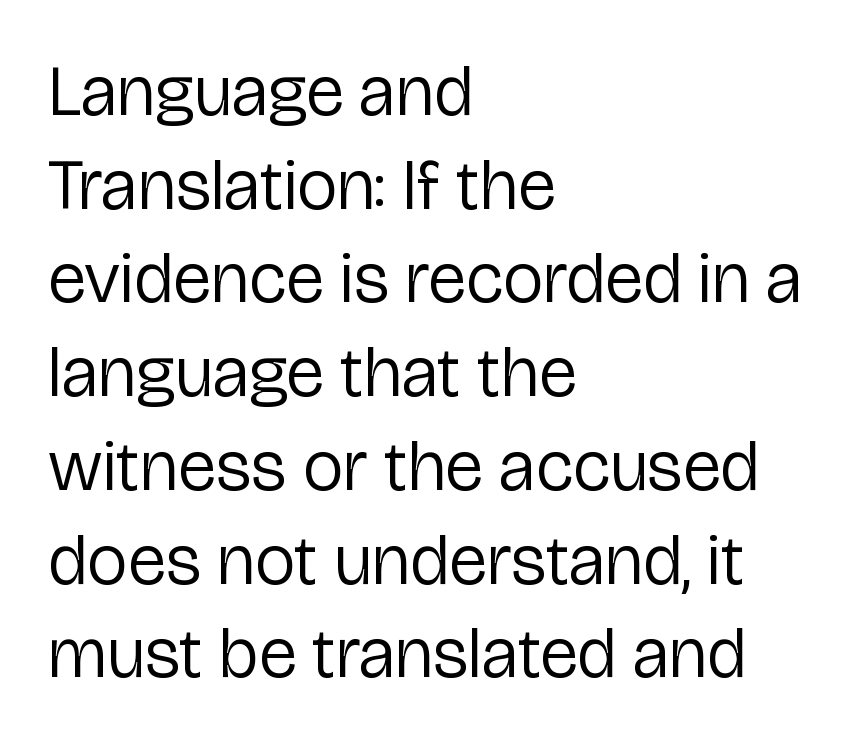
Line beginnings align vertically; line endings do not. A typesetter would call this proportional, since set widths differ per character. This block has exactly the height ordinary leading produces. The baseline area is clear.
